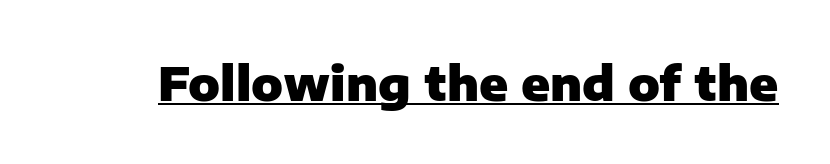
Q: Is the text bold? A: Yes.
Q: Is the text italic (slanted)? A: No, it is upright.
Q: Is the typeface a serif or a sans-serif typeface? A: Sans-serif.
Q: Is the text underlined? A: Yes.
Q: Is the spacing between letters normal or unusually wide? A: Normal.
Q: Width (condensed, normal, or wide)? A: Normal.
Q: Stroke contrast? A: Low.
Q: x-height? A: Medium.
Q: Monospaced? A: No.
